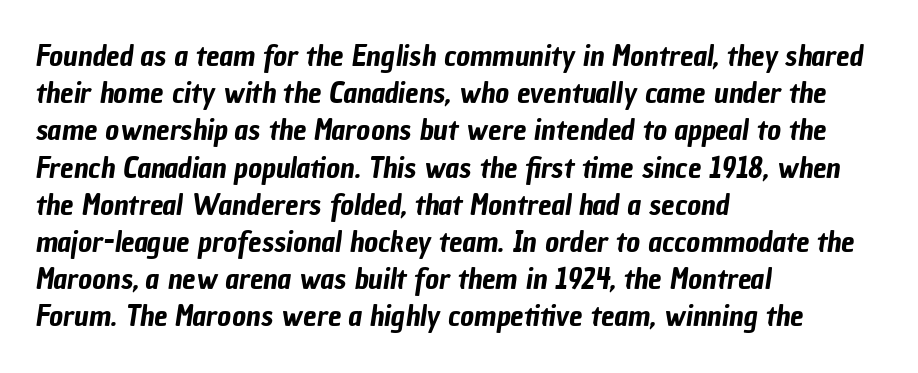
The image shows 30 px condensed sans-serif type; set left-aligned, line spacing 1.24x, normal letter spacing, not underlined; low stroke contrast and a medium x-height.
